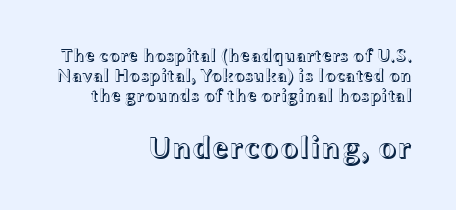
The image shows 31 px wide type, upright; set right-aligned, tight line spacing (1.12x), normal letter spacing, not underlined; the second (bottom) block is 1.72x larger; a medium x-height.
